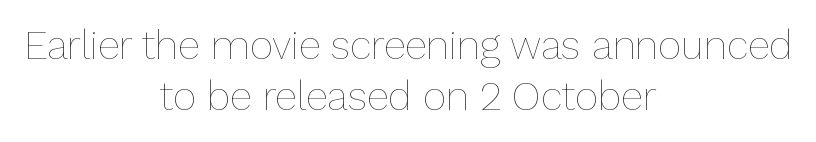
The image shows 40 px thin type, upright; set centered, normal line spacing (1.28x), normal letter spacing, not underlined; low stroke contrast and a medium x-height.
